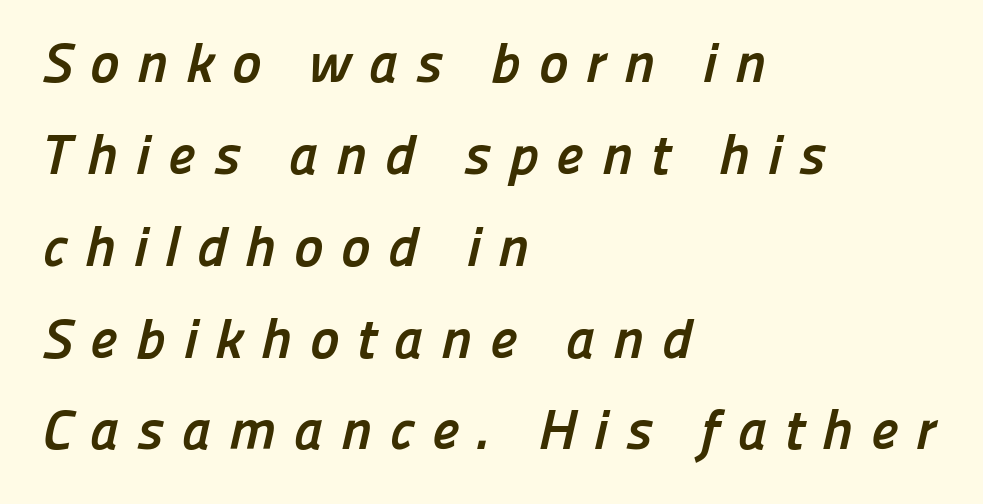
{"serif": "no", "bold": "yes", "weight": "semibold", "width": "normal", "stroke_contrast": "low", "x_height": "medium", "monospaced": "no", "underline": "no", "align": "left", "line_spacing": "normal", "line_spacing_ratio": 1.64, "letter_spacing": "wide", "letter_spacing_em": 0.31, "glyph_px": 56}
